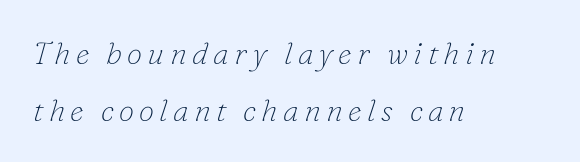
{"serif": "yes", "italic": "yes", "lean": "right", "slant_degrees": 16, "bold": "no", "weight": "thin", "width": "normal", "stroke_contrast": "low", "x_height": "small", "monospaced": "no", "underline": "no", "align": "left", "line_spacing_ratio": 1.83, "glyph_px": 31}
